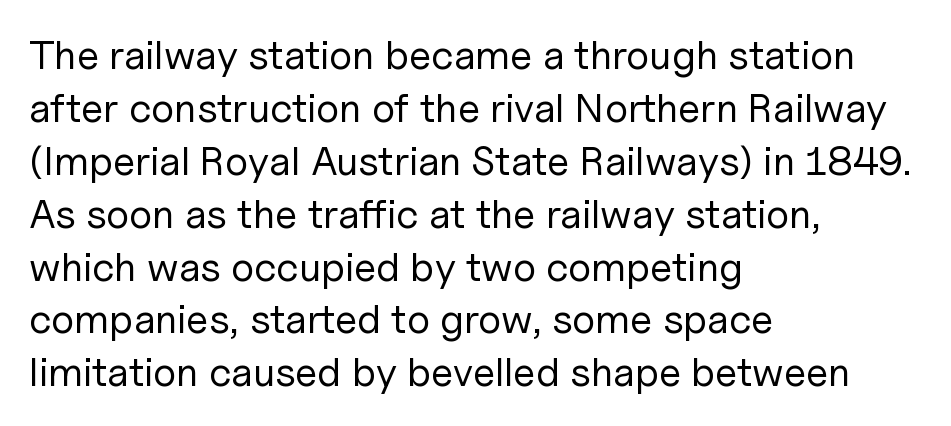
{"serif": "no", "italic": "no", "bold": "no", "weight": "regular", "width": "normal", "stroke_contrast": "low", "x_height": "medium", "monospaced": "no", "underline": "no", "align": "left", "line_spacing": "normal", "line_spacing_ratio": 1.29, "letter_spacing": "normal", "letter_spacing_em": 0.0, "glyph_px": 41}
